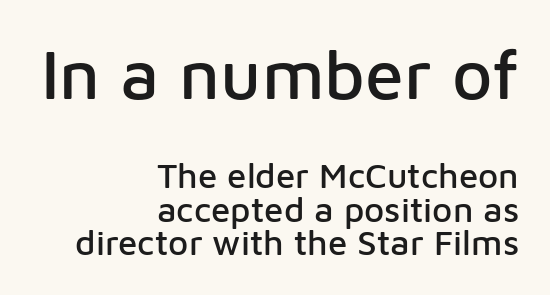
Two sizes are in play, and the larger belongs to the first block. Tall strokes in this sample are plumb rather than angled. Typographically, this falls in the sans-serif category. The text block is weighted toward the right margin, trailing off unevenly leftward.
